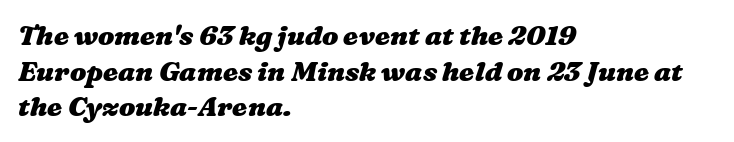
{"bold": "yes", "underline": "no", "align": "left", "line_spacing": "normal", "line_spacing_ratio": 1.32, "letter_spacing": "normal", "letter_spacing_em": 0.0, "glyph_px": 27}
